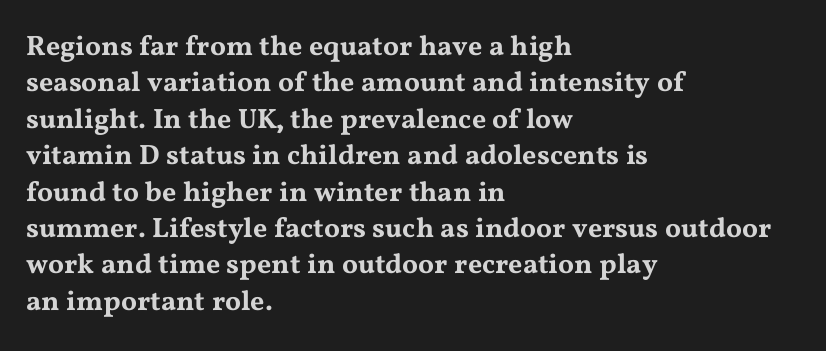
Q: Is the text italic (slanted)? A: No, it is upright.
Q: Is the typeface a serif or a sans-serif typeface? A: Serif.
Q: Is the text underlined? A: No.
Q: How is the paragraph aligned? A: Left-aligned.
Q: Is the spacing between letters normal or unusually wide? A: Normal.
Q: Is the spacing between lines tight, normal or loose? A: Normal.
Q: Width (condensed, normal, or wide)? A: Wide.
Q: Stroke contrast? A: Medium.
Q: x-height? A: Medium.
Q: Monospaced? A: No.
